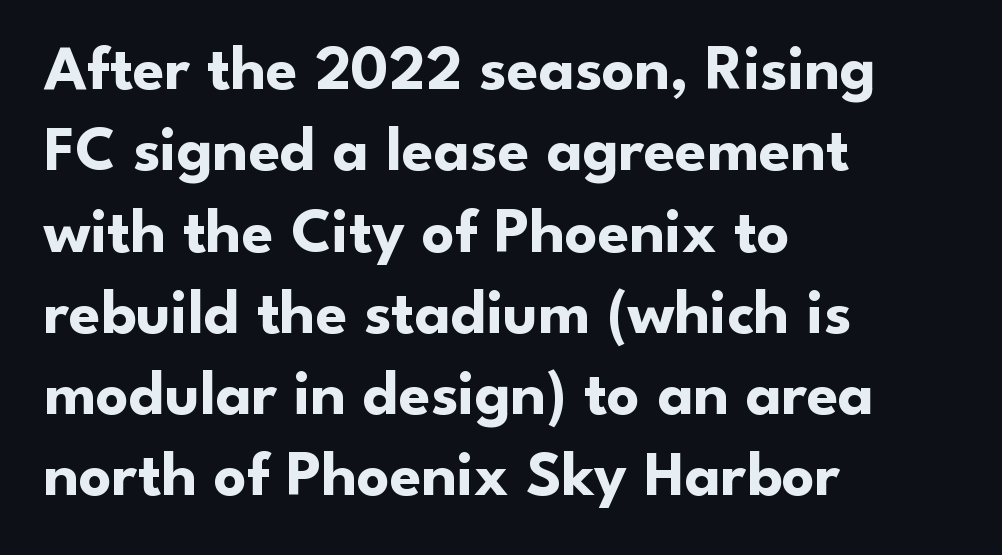
The image shows 64 px bold sans-serif type, upright; set left-aligned, normal line spacing (1.27x), normal letter spacing, not underlined; low stroke contrast and a small x-height.
